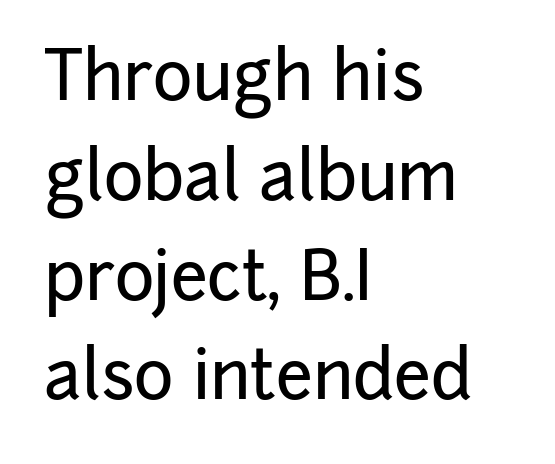
The image shows 67 px sans-serif type, upright; set left-aligned, normal line spacing (1.49x), normal letter spacing, not underlined; low stroke contrast and a medium x-height.
